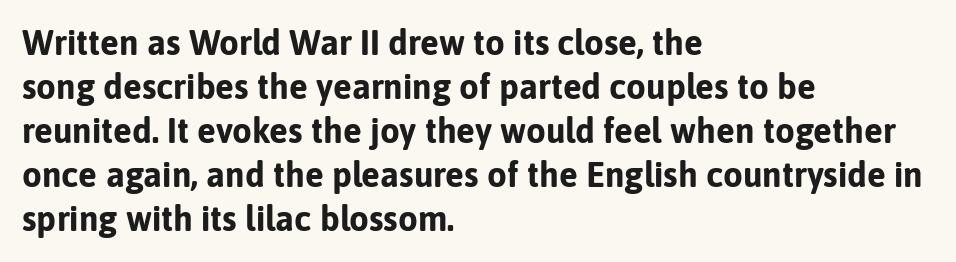
This sample uses plain, unmodified letter spacing. In terms of weight, the rendering is a true, heavy bold. Has an underline been added? It has not. Characters remain perfectly vertical along every line.
